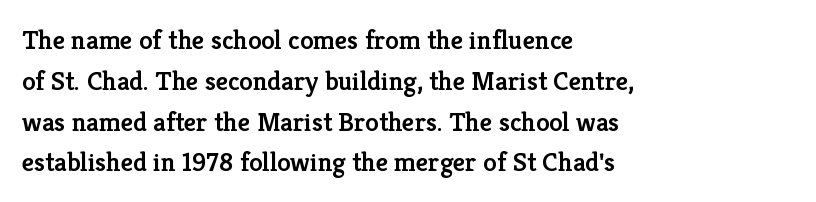
Q: Is the text bold? A: Semi-bold.
Q: Is the text italic (slanted)? A: No, it is upright.
Q: Is the text underlined? A: No.
Q: How is the paragraph aligned? A: Left-aligned.
Q: Is the spacing between letters normal or unusually wide? A: Normal.
Q: Is the spacing between lines tight, normal or loose? A: Normal.
